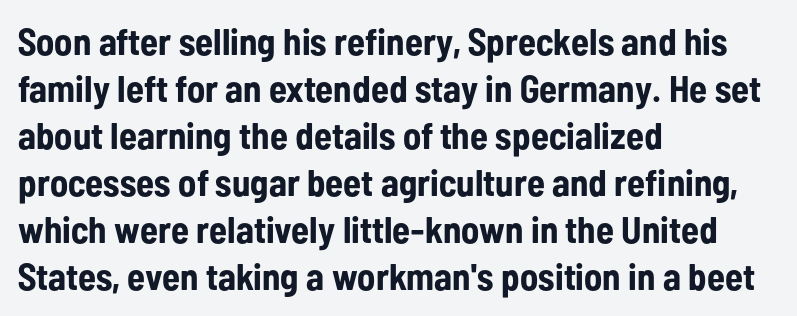
The image shows 37 px bold, condensed sans-serif type, upright; set left-aligned, normal line spacing (1.27x), normal letter spacing, not underlined; low stroke contrast and a medium x-height.
